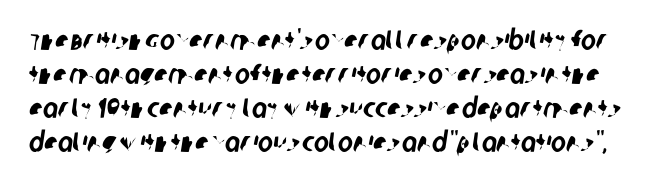
{"serif": "no", "width": "condensed", "stroke_contrast": "low", "x_height": "large", "monospaced": "no", "underline": "no", "line_spacing_ratio": 1.22, "letter_spacing": "normal", "letter_spacing_em": 0.0, "glyph_px": 28}
